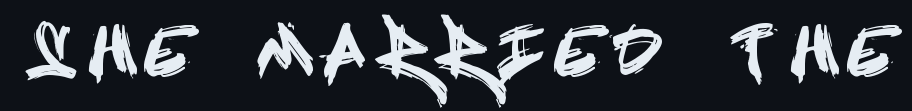
No word sits above an underline. These lines have a slow, spaced-out rhythm from letter to letter. Nope, no serifs anywhere on these letters.
